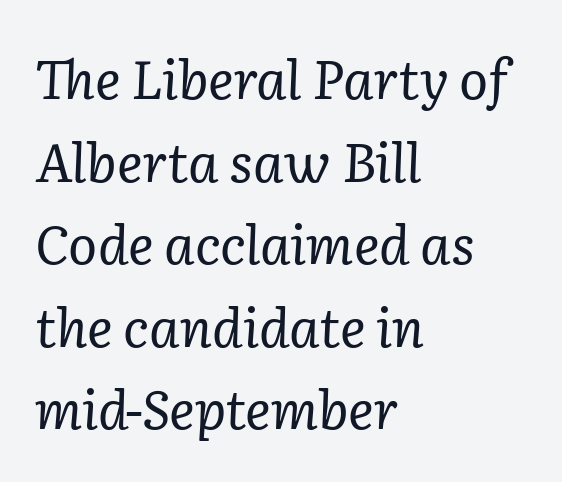
Q: Is the text bold? A: No.
Q: Is the text italic (slanted)? A: Yes, it leans right by about 2 degrees.
Q: Is the typeface a serif or a sans-serif typeface? A: Serif.
Q: Is the text underlined? A: No.
Q: How is the paragraph aligned? A: Left-aligned.
Q: Is the spacing between letters normal or unusually wide? A: Normal.
Q: Is the spacing between lines tight, normal or loose? A: Normal.
Q: Width (condensed, normal, or wide)? A: Normal.
Q: Stroke contrast? A: Low.
Q: x-height? A: Medium.
Q: Monospaced? A: No.
